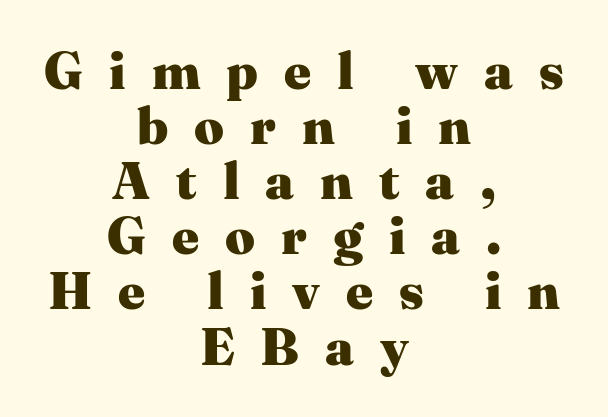
Old-style or modern, the face here clearly has serifs. Compared with typical body copy, the letter spacing here is much looser. Every row of glyphs is offset so its center matches the block's center. The string is rendered with underlining switched off. Each letter keeps its own natural width here, so spacing adapts to shape. Does the leading feel generous? Not at all — it's pinched.
